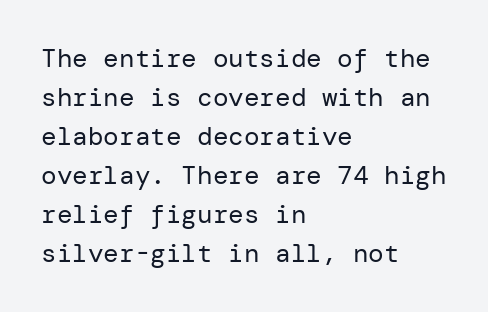
Q: Is the text bold? A: No.
Q: Is the text italic (slanted)? A: No, it is upright.
Q: Is the text underlined? A: No.
Q: How is the paragraph aligned? A: Left-aligned.
Q: Is the spacing between letters normal or unusually wide? A: Normal.
Q: Is the spacing between lines tight, normal or loose? A: Normal.
